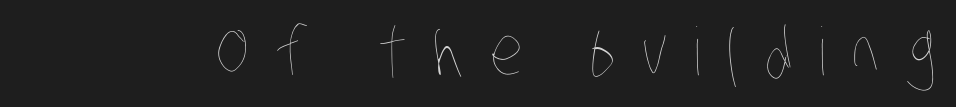
The image shows 66 px thin, condensed type; set unusually wide letter spacing (+0.39 em), not underlined; low stroke contrast and a large x-height.
